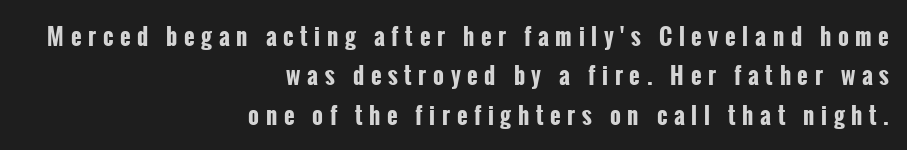
The image shows 23 px bold type, upright; set right-aligned, line spacing 1.71x, unusually wide letter spacing (+0.29 em), not underlined.
